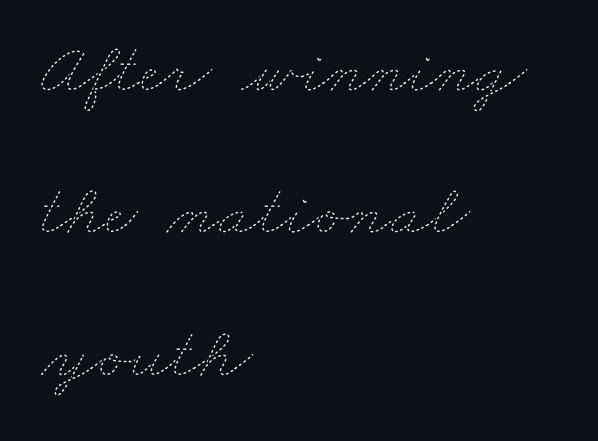
Spacing verdict: proportional, widths tailored to each character. The typesetting does not lean heavy: it is not bold. This rendering uses left alignment, leaving the right contour irregular. Students, observe: this is what heavily led, spacious text looks like. Quick note: underline off.
